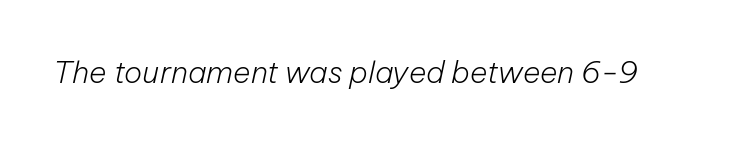
{"italic": "yes", "lean": "right", "slant_degrees": 12, "bold": "no", "weight": "light", "width": "normal", "stroke_contrast": "low", "x_height": "medium", "monospaced": "no", "underline": "no", "letter_spacing": "normal", "letter_spacing_em": 0.0, "glyph_px": 30}
